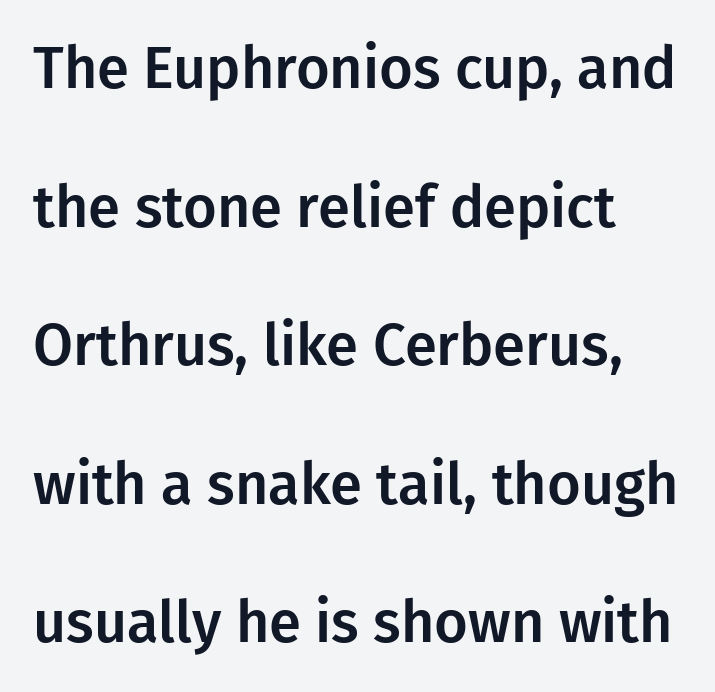
Q: Is the text italic (slanted)? A: No, it is upright.
Q: Is the typeface a serif or a sans-serif typeface? A: Sans-serif.
Q: Is the text underlined? A: No.
Q: How is the paragraph aligned? A: Left-aligned.
Q: Is the spacing between letters normal or unusually wide? A: Normal.
Q: Is the spacing between lines tight, normal or loose? A: Loose.
Q: Width (condensed, normal, or wide)? A: Normal.
Q: Stroke contrast? A: Low.
Q: x-height? A: Medium.
Q: Monospaced? A: No.
